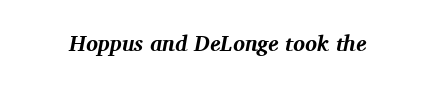
The image shows 22 px bold type, italic (leaning right); set normal letter spacing, not underlined.
